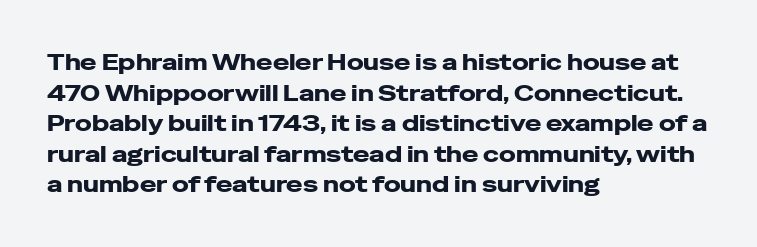
{"italic": "no", "bold": "yes", "underline": "no", "align": "left", "line_spacing": "normal", "line_spacing_ratio": 1.39, "letter_spacing": "normal", "letter_spacing_em": 0.0, "glyph_px": 22}
